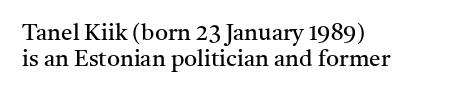
Q: Is the text bold? A: No.
Q: Is the text italic (slanted)? A: No, it is upright.
Q: Is the text underlined? A: No.
Q: How is the paragraph aligned? A: Left-aligned.
Q: Is the spacing between letters normal or unusually wide? A: Normal.
Q: Is the spacing between lines tight, normal or loose? A: Tight.
